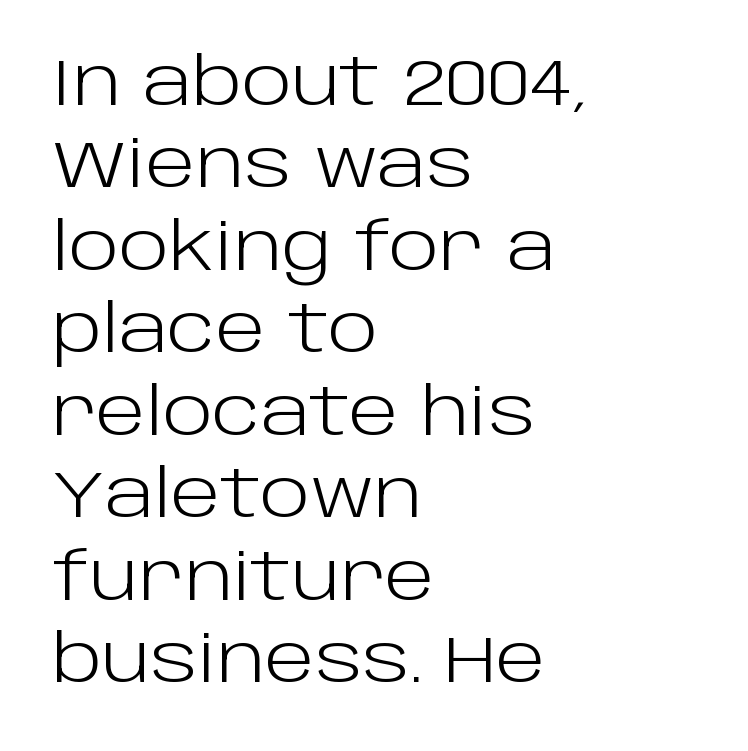
The image shows 66 px light sans-serif type, upright; set left-aligned, normal line spacing (1.25x), normal letter spacing, not underlined; low stroke contrast and a large x-height.
